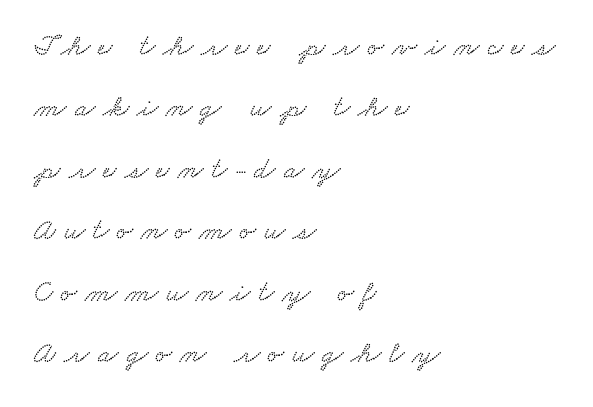
Underlining? Definitely not there. The text block is weighted toward the left margin, trailing off unevenly rightward. Rows of type keep a wide berth in the vertical direction. Students, note that the glyphs here are deliberately spaced far apart.
